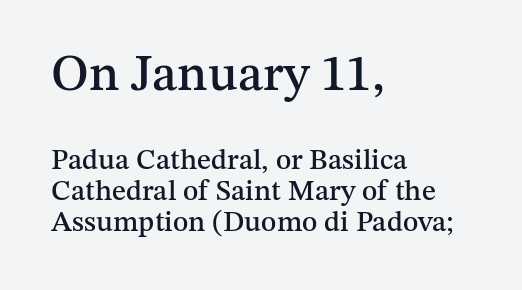
{"serif": "yes", "italic": "no", "width": "normal", "stroke_contrast": "medium", "x_height": "medium", "monospaced": "no", "underline": "no", "align": "left", "line_spacing": "tight", "line_spacing_ratio": 1.07, "letter_spacing": "normal", "letter_spacing_em": 0.0, "larger_block": "first", "size_ratio": 1.76, "glyph_px": 51}
